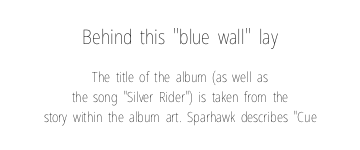
Quick note: not italic, upright. Reading down the column, the eye jumps a familiar distance to each next line. The font is comparable to plain body text, perhaps lighter. Is the letter spacing exaggerated? No — it looks like the ordinary default. Glance below the letters and you will spot only blank space. Each line is balanced around a shared central axis.
